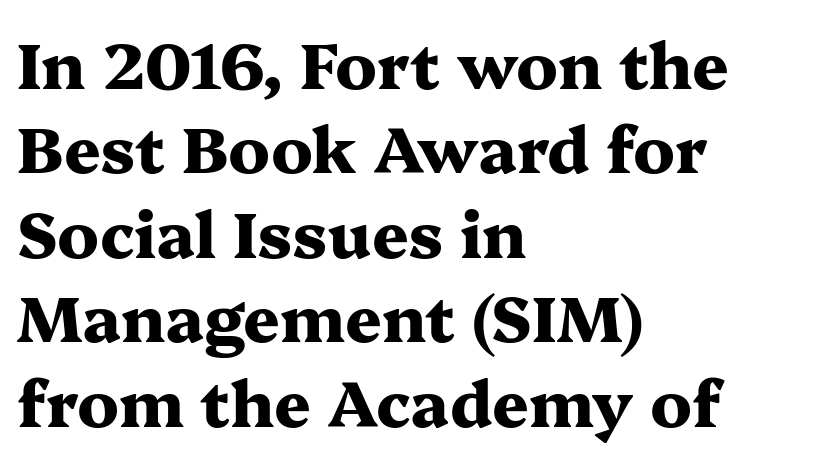
{"serif": "yes", "italic": "no", "bold": "yes", "weight": "heavy", "width": "wide", "stroke_contrast": "medium", "x_height": "medium", "monospaced": "no", "underline": "no", "align": "left", "line_spacing": "normal", "line_spacing_ratio": 1.32, "letter_spacing": "normal", "letter_spacing_em": 0.0, "glyph_px": 64}
